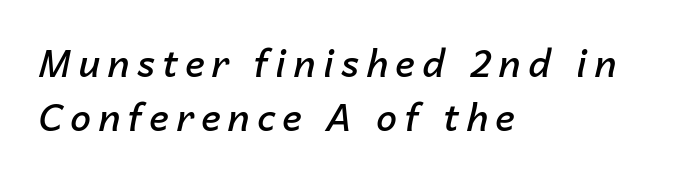
Q: Is the text bold? A: Semi-bold.
Q: Is the text italic (slanted)? A: Yes, it leans right by about 14 degrees.
Q: Is the text underlined? A: No.
Q: How is the paragraph aligned? A: Left-aligned.
Q: Is the spacing between letters normal or unusually wide? A: Unusually wide.
Q: Is the spacing between lines tight, normal or loose? A: Normal.
Q: Width (condensed, normal, or wide)? A: Normal.
Q: Stroke contrast? A: Low.
Q: x-height? A: Medium.
Q: Monospaced? A: No.
